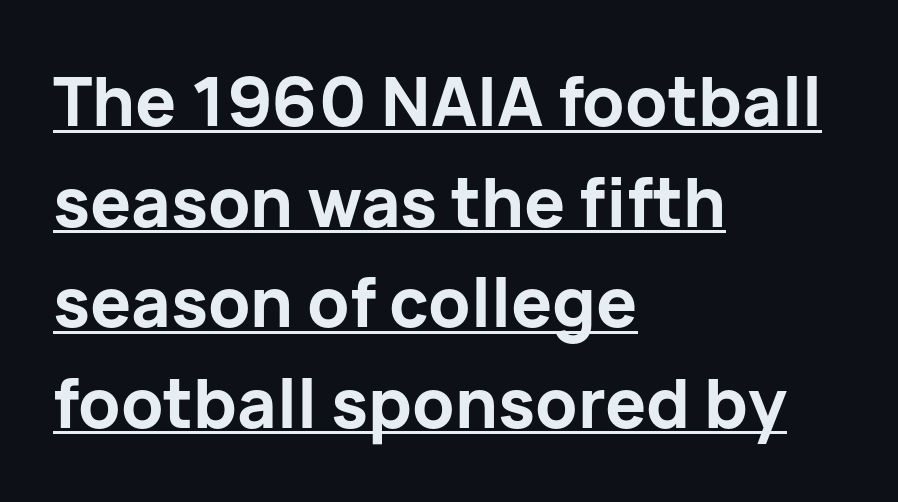
This rendering employs a face without finishing strokes, i.e., a sans-serif. Has an underline been added? It has. The compositor pushed each line to the left boundary. Nobody touched the tracking dial on this one.
